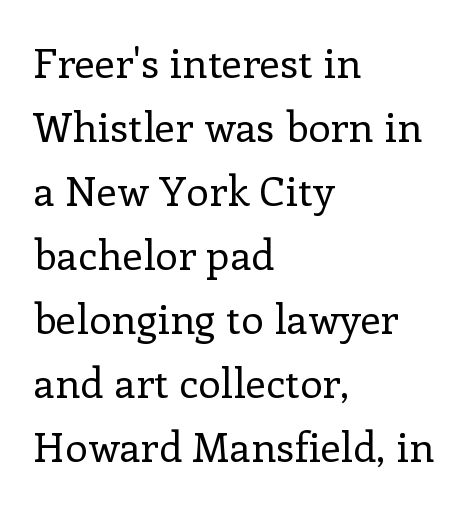
Q: Is the text bold? A: No.
Q: Is the text italic (slanted)? A: No, it is upright.
Q: Is the typeface a serif or a sans-serif typeface? A: Serif.
Q: Is the text underlined? A: No.
Q: How is the paragraph aligned? A: Left-aligned.
Q: Is the spacing between letters normal or unusually wide? A: Normal.
Q: Is the spacing between lines tight, normal or loose? A: Normal.
Q: Width (condensed, normal, or wide)? A: Normal.
Q: Stroke contrast? A: Low.
Q: x-height? A: Medium.
Q: Monospaced? A: No.
